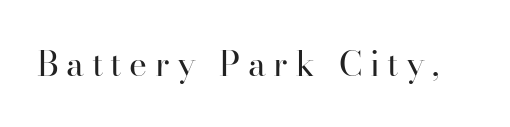
The image shows 34 px regular-weight serif type, upright; set unusually wide letter spacing (+0.22 em), not underlined; high stroke contrast and a small x-height.
